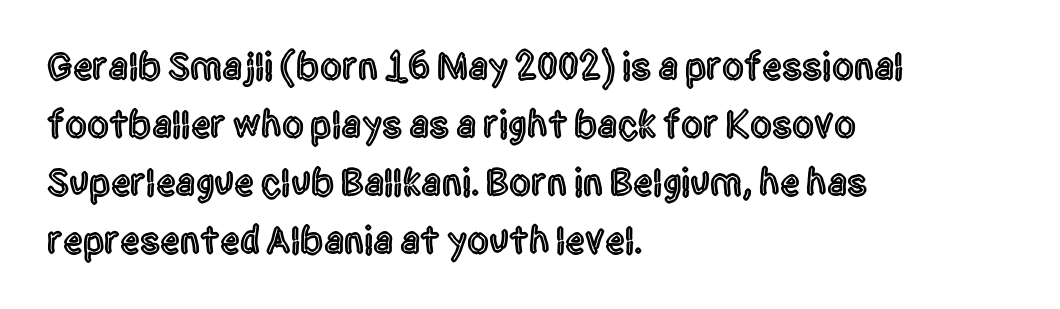
{"serif": "no", "italic": "no", "width": "condensed", "x_height": "large", "monospaced": "no", "underline": "no", "align": "left", "line_spacing": "normal", "line_spacing_ratio": 1.49, "letter_spacing": "normal", "letter_spacing_em": 0.0, "glyph_px": 39}
